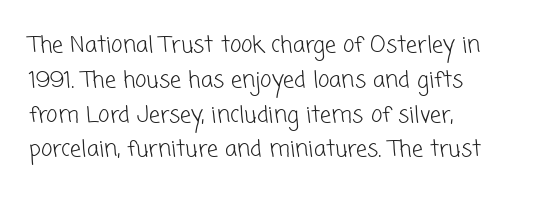
{"bold": "no", "underline": "no", "align": "left", "line_spacing": "normal", "line_spacing_ratio": 1.58, "letter_spacing": "normal", "letter_spacing_em": 0.0, "glyph_px": 22}
